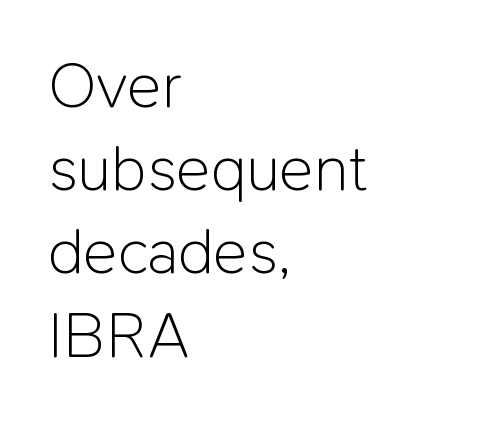
Q: Is the text bold? A: No.
Q: Is the text italic (slanted)? A: No, it is upright.
Q: Is the typeface a serif or a sans-serif typeface? A: Sans-serif.
Q: Is the text underlined? A: No.
Q: How is the paragraph aligned? A: Left-aligned.
Q: Is the spacing between letters normal or unusually wide? A: Normal.
Q: Is the spacing between lines tight, normal or loose? A: Normal.
Q: Width (condensed, normal, or wide)? A: Normal.
Q: Stroke contrast? A: Low.
Q: x-height? A: Medium.
Q: Monospaced? A: No.
